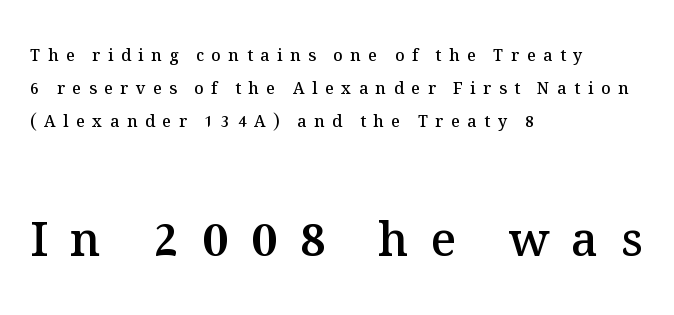
{"italic": "no", "bold": "semi", "weight": "semibold", "width": "normal", "stroke_contrast": "medium", "x_height": "medium", "monospaced": "no", "underline": "no", "align": "left", "line_spacing": "loose", "line_spacing_ratio": 2.05, "letter_spacing": "wide", "letter_spacing_em": 0.48, "larger_block": "second", "size_ratio": 2.94, "glyph_px": 47}
